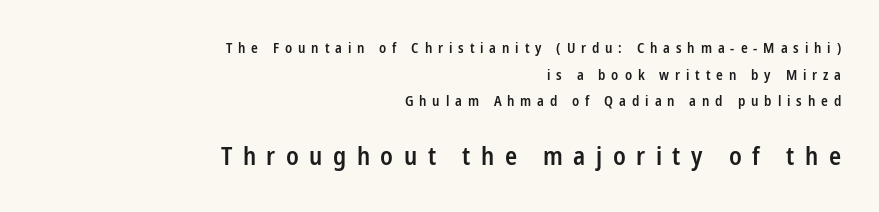
Q: Is the text bold? A: Semi-bold.
Q: Is the text italic (slanted)? A: No, it is upright.
Q: Is the text underlined? A: No.
Q: How is the paragraph aligned? A: Right-aligned.
Q: Is the spacing between letters normal or unusually wide? A: Unusually wide.
Q: Is the spacing between lines tight, normal or loose? A: Loose.
Q: Which block of text is set in a larger size, the first (top) or the second (bottom)? A: The second (bottom) one.
